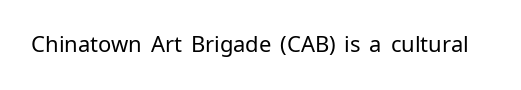
The image shows 22 px text type, upright; set normal letter spacing, not underlined.
